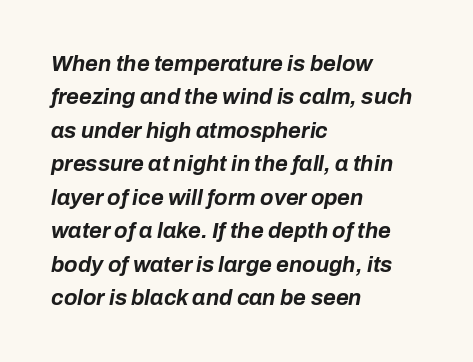
{"italic": "yes", "lean": "right", "slant_degrees": 10, "bold": "yes", "underline": "no", "align": "left", "line_spacing": "normal", "line_spacing_ratio": 1.52, "letter_spacing": "normal", "letter_spacing_em": 0.0, "glyph_px": 22}
